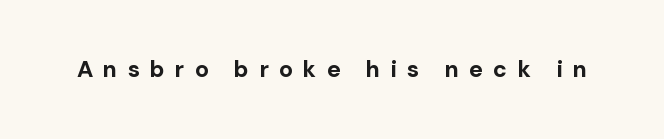
The image shows 23 px bold type, upright; set unusually wide letter spacing (+0.44 em), not underlined.
